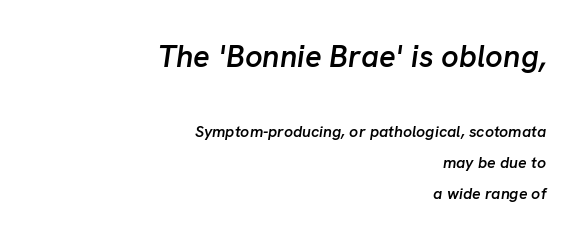
The glyphs are unaccompanied by any horizontal stroke below them. Characters follow at the spacing the type designer built in. If you measured baseline to baseline, you'd find a long distance. All the whitespace from short lines collects on the left. When letters slant like this, we call the style italic. Emphasis by weight is partial: semibold.
